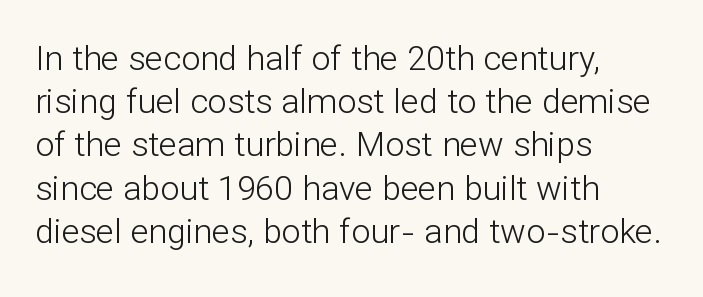
{"serif": "no", "italic": "no", "bold": "no", "weight": "light", "width": "normal", "stroke_contrast": "low", "x_height": "medium", "monospaced": "no", "underline": "no", "align": "left", "line_spacing": "normal", "line_spacing_ratio": 1.27, "letter_spacing": "normal", "letter_spacing_em": 0.0, "glyph_px": 34}
